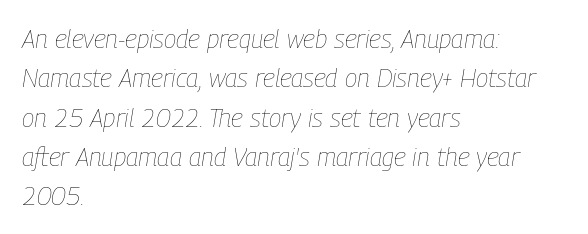
The image shows 26 px text type, italic (leaning right); set left-aligned, normal line spacing (1.51x), normal letter spacing, not underlined.
